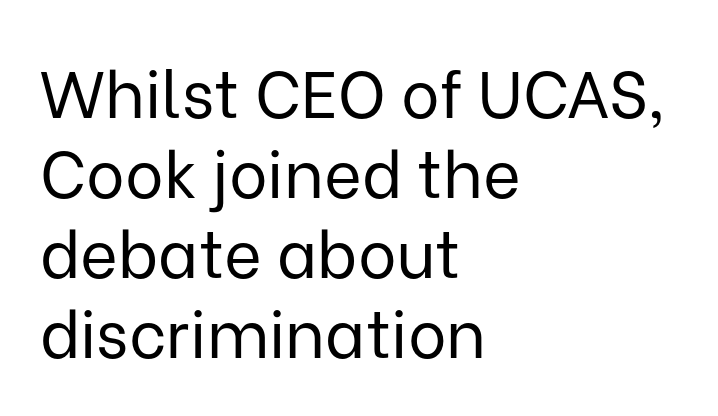
{"serif": "no", "italic": "no", "bold": "no", "weight": "regular", "width": "normal", "stroke_contrast": "low", "x_height": "medium", "monospaced": "no", "underline": "no", "align": "left", "line_spacing_ratio": 1.23, "letter_spacing": "normal", "letter_spacing_em": 0.0, "glyph_px": 65}
